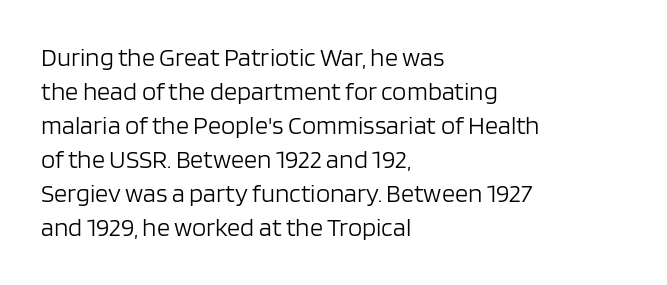
{"italic": "no", "bold": "no", "underline": "no", "align": "left", "line_spacing": "normal", "line_spacing_ratio": 1.31, "letter_spacing": "normal", "letter_spacing_em": 0.0, "glyph_px": 26}
